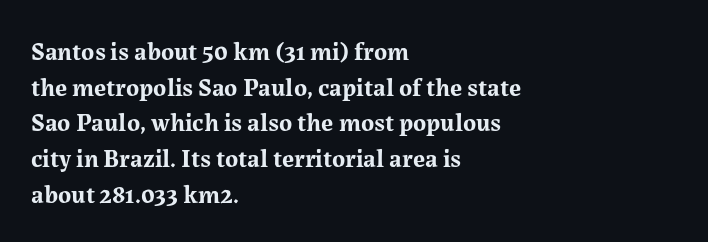
Q: Is the text bold? A: Yes.
Q: Is the text italic (slanted)? A: No, it is upright.
Q: Is the text underlined? A: No.
Q: How is the paragraph aligned? A: Left-aligned.
Q: Is the spacing between letters normal or unusually wide? A: Normal.
Q: Is the spacing between lines tight, normal or loose? A: Normal.
